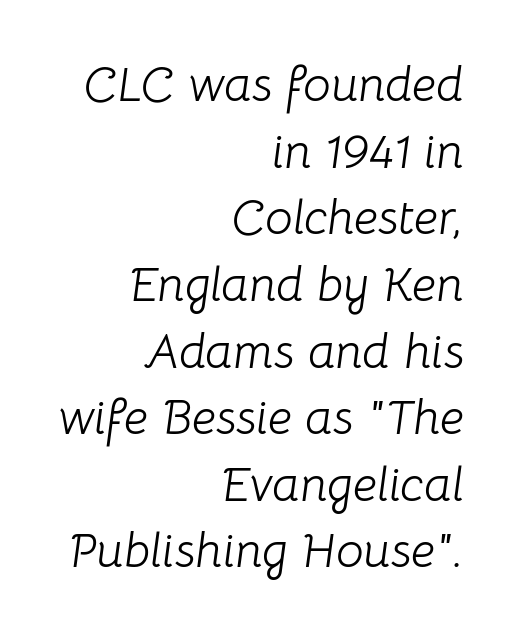
It's the slanting kind of type. Do the characters align in a grid? No, the font is proportional. No heavy texture on the line: the type isn't bold. Each line ends at the same right margin while the left side varies.
